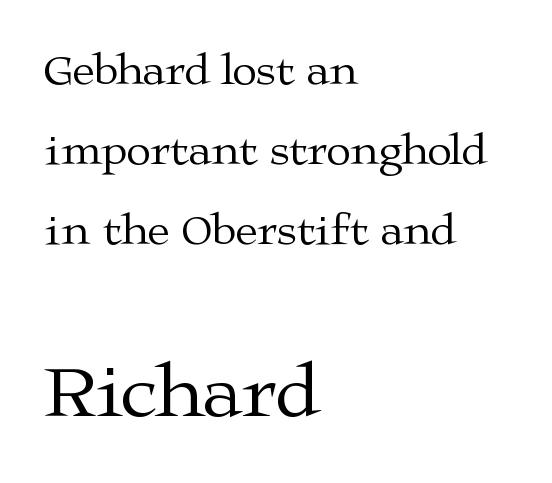
Q: Is the text bold? A: No.
Q: Is the text italic (slanted)? A: No, it is upright.
Q: Is the typeface a serif or a sans-serif typeface? A: Serif.
Q: Is the text underlined? A: No.
Q: How is the paragraph aligned? A: Left-aligned.
Q: Is the spacing between letters normal or unusually wide? A: Normal.
Q: Which block of text is set in a larger size, the first (top) or the second (bottom)? A: The second (bottom) one.
Q: Width (condensed, normal, or wide)? A: Wide.
Q: Stroke contrast? A: Medium.
Q: x-height? A: Medium.
Q: Monospaced? A: No.
